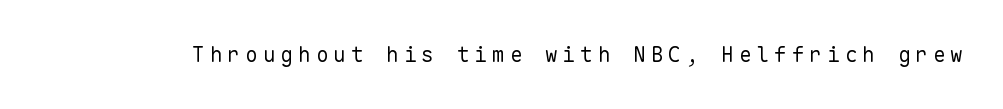
Q: Is the text bold? A: No.
Q: Is the text italic (slanted)? A: No, it is upright.
Q: Is the text underlined? A: No.
Q: Is the spacing between letters normal or unusually wide? A: Unusually wide.
